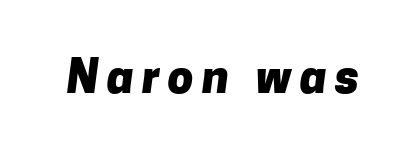
Q: Is the text bold? A: Yes.
Q: Is the typeface a serif or a sans-serif typeface? A: Sans-serif.
Q: Is the text underlined? A: No.
Q: Width (condensed, normal, or wide)? A: Normal.
Q: Stroke contrast? A: Low.
Q: x-height? A: Medium.
Q: Monospaced? A: No.
